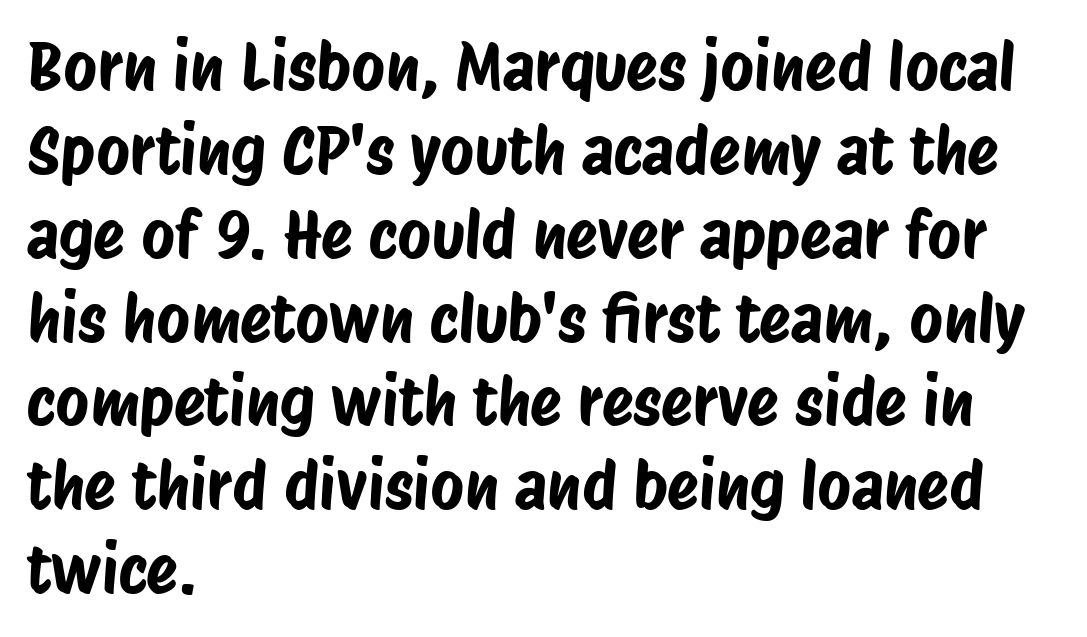
{"serif": "no", "width": "condensed", "stroke_contrast": "low", "x_height": "large", "monospaced": "no", "underline": "no", "align": "left", "line_spacing": "normal", "line_spacing_ratio": 1.29, "letter_spacing": "normal", "letter_spacing_em": 0.0, "glyph_px": 65}
